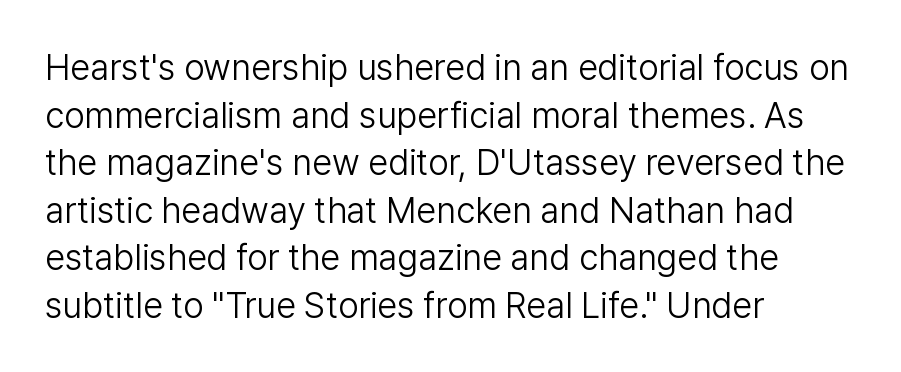
Stroke terminals: plain, sans-serif. A typesetter would call this proportional, since set widths differ per character. Nothing unusual about the tracking: characters are spaced as the font intends. The passage shown is not underscored anywhere. Each stroke keeps to a modest, everyday thickness or less.
